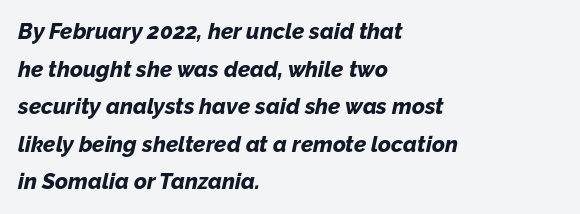
{"italic": "yes", "lean": "right", "slant_degrees": 12, "bold": "yes", "underline": "no", "align": "left", "line_spacing_ratio": 1.71, "letter_spacing": "normal", "letter_spacing_em": 0.0, "glyph_px": 22}
